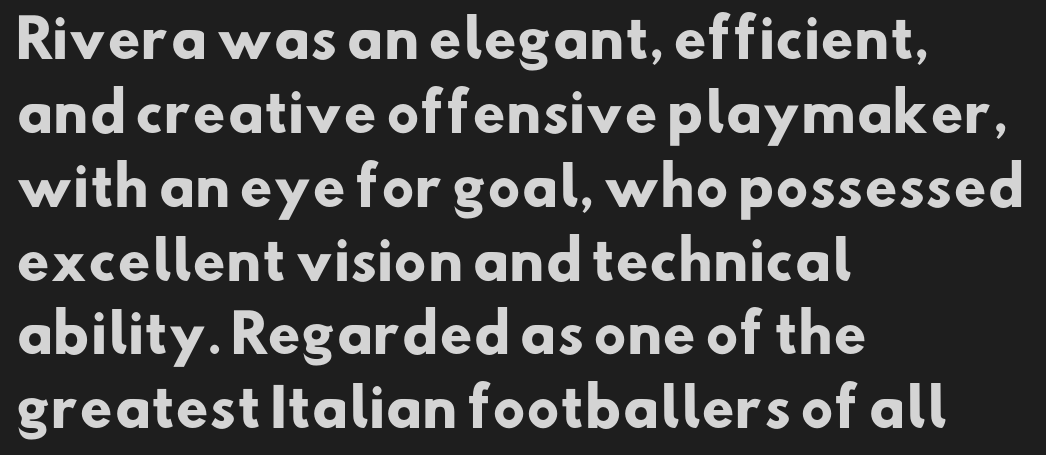
{"serif": "no", "bold": "yes", "weight": "heavy", "width": "normal", "stroke_contrast": "low", "x_height": "small", "monospaced": "no", "underline": "no", "align": "left", "line_spacing": "normal", "line_spacing_ratio": 1.42, "letter_spacing": "normal", "letter_spacing_em": 0.0, "glyph_px": 52}
